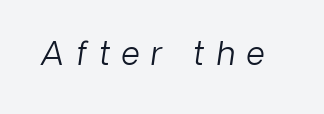
Q: Is the text bold? A: No.
Q: Is the text italic (slanted)? A: Yes, it leans right by about 8 degrees.
Q: Is the text underlined? A: No.
Q: Is the spacing between letters normal or unusually wide? A: Unusually wide.
Q: Width (condensed, normal, or wide)? A: Normal.
Q: Stroke contrast? A: Low.
Q: x-height? A: Medium.
Q: Monospaced? A: No.
